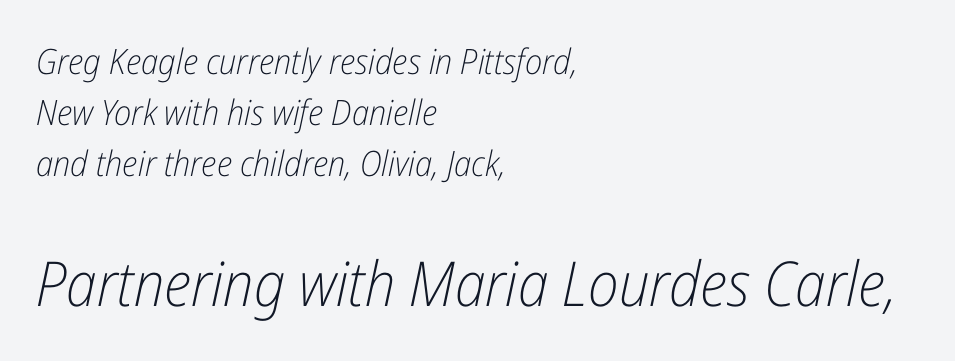
{"italic": "yes", "lean": "right", "slant_degrees": 12, "bold": "no", "weight": "light", "width": "condensed", "stroke_contrast": "low", "x_height": "medium", "monospaced": "no", "underline": "no", "align": "left", "line_spacing": "normal", "line_spacing_ratio": 1.46, "letter_spacing": "normal", "letter_spacing_em": 0.0, "larger_block": "second", "size_ratio": 1.77, "glyph_px": 62}
